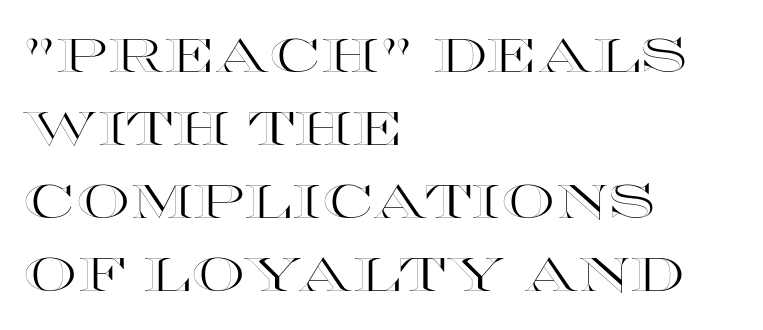
The image shows 48 px wide type, upright; set left-aligned, normal line spacing (1.52x), normal letter spacing, not underlined; a large x-height.
